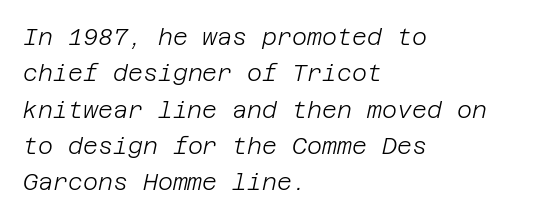
{"italic": "yes", "lean": "right", "slant_degrees": 12, "bold": "no", "underline": "no", "align": "left", "line_spacing": "normal", "line_spacing_ratio": 1.58, "letter_spacing": "normal", "letter_spacing_em": 0.0, "glyph_px": 23}
